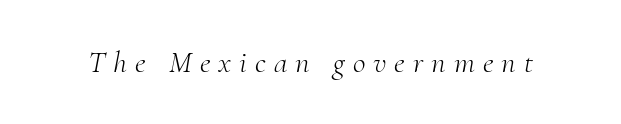
Q: Is the text bold? A: No.
Q: Is the text italic (slanted)? A: Yes, it leans right by about 10 degrees.
Q: Is the typeface a serif or a sans-serif typeface? A: Serif.
Q: Is the text underlined? A: No.
Q: Is the spacing between letters normal or unusually wide? A: Unusually wide.
Q: Width (condensed, normal, or wide)? A: Normal.
Q: Stroke contrast? A: Medium.
Q: x-height? A: Small.
Q: Monospaced? A: No.
